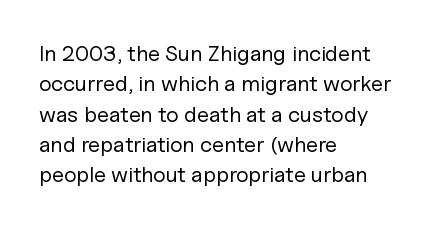
Q: Is the text bold? A: No.
Q: Is the text italic (slanted)? A: No, it is upright.
Q: Is the text underlined? A: No.
Q: How is the paragraph aligned? A: Left-aligned.
Q: Is the spacing between letters normal or unusually wide? A: Normal.
Q: Is the spacing between lines tight, normal or loose? A: Normal.
